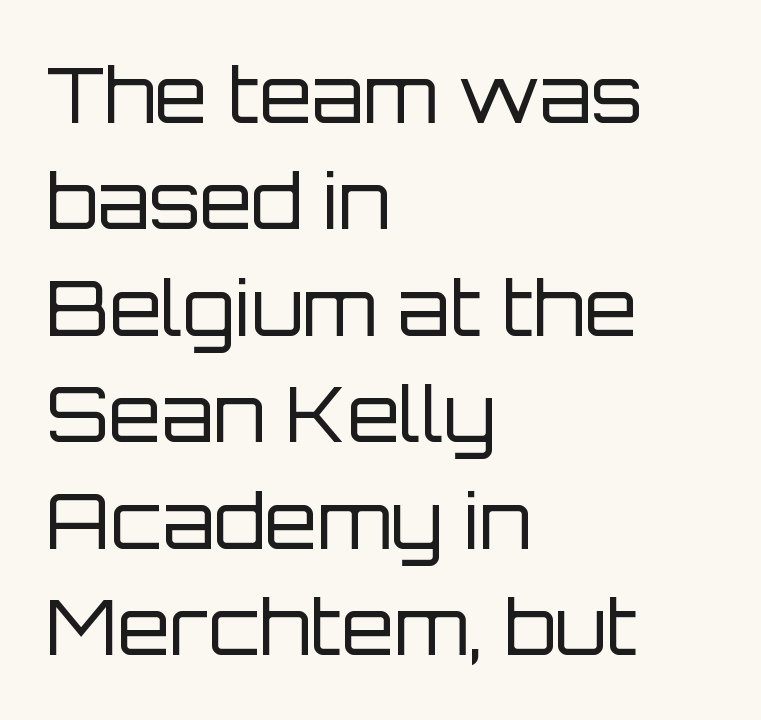
Spacing verdict: proportional, widths tailored to each character. The weight would be labelled regular, book, light, or lighter still. The rendering shows plain stroke endings on the letterforms — a sans-serif design. The rendering uses a moderate line-height, typical for paragraphs. Each word holds together tightly as a unit, with standard inter-letter gaps.
